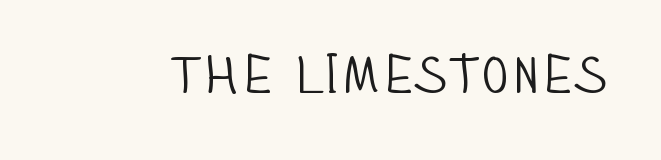
Q: Is the text bold? A: No.
Q: Is the text italic (slanted)? A: No, it is upright.
Q: Is the typeface a serif or a sans-serif typeface? A: Sans-serif.
Q: Is the text underlined? A: No.
Q: Is the spacing between letters normal or unusually wide? A: Normal.
Q: Width (condensed, normal, or wide)? A: Condensed.
Q: Stroke contrast? A: Low.
Q: x-height? A: Large.
Q: Monospaced? A: No.
